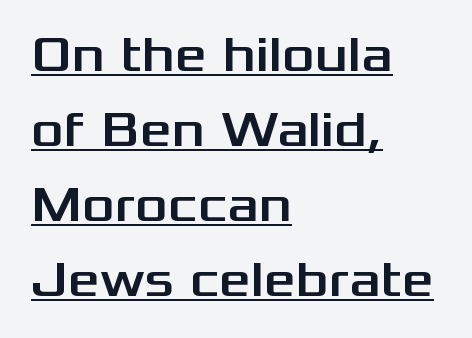
Q: Is the text italic (slanted)? A: No, it is upright.
Q: Is the typeface a serif or a sans-serif typeface? A: Sans-serif.
Q: Is the text underlined? A: Yes.
Q: How is the paragraph aligned? A: Left-aligned.
Q: Is the spacing between letters normal or unusually wide? A: Normal.
Q: Is the spacing between lines tight, normal or loose? A: Normal.
Q: Width (condensed, normal, or wide)? A: Wide.
Q: Stroke contrast? A: Medium.
Q: x-height? A: Medium.
Q: Monospaced? A: No.
